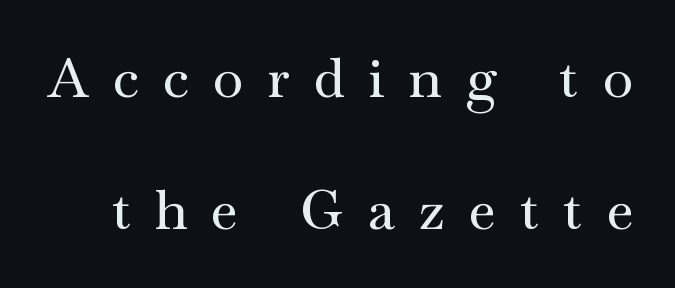
Q: Is the text italic (slanted)? A: No, it is upright.
Q: Is the typeface a serif or a sans-serif typeface? A: Serif.
Q: Is the text underlined? A: No.
Q: Is the spacing between letters normal or unusually wide? A: Unusually wide.
Q: Is the spacing between lines tight, normal or loose? A: Loose.
Q: Width (condensed, normal, or wide)? A: Wide.
Q: Stroke contrast? A: Medium.
Q: x-height? A: Small.
Q: Monospaced? A: No.
